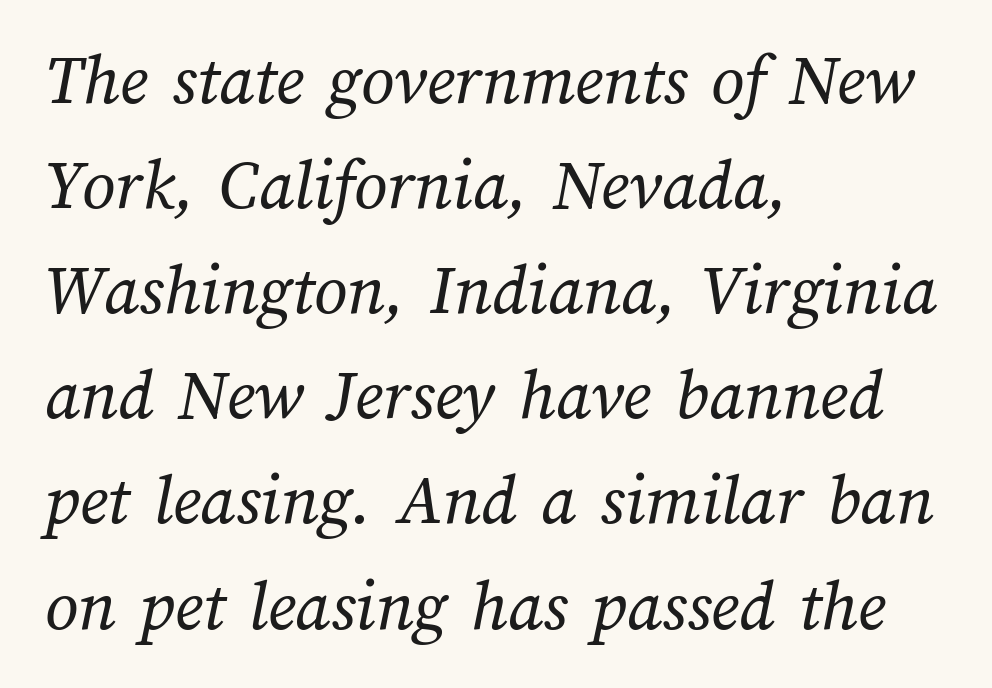
Honestly, the row spacing looks completely unremarkable. Caption: face not bold, strokes unweighted. Glyph-to-glyph distance matches everyday printed text. Do the characters align in a grid? No, the font is proportional.
